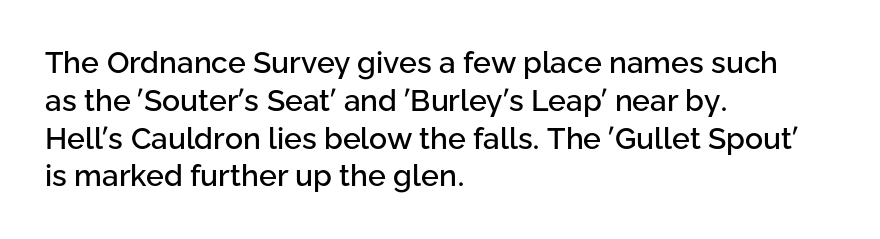
Q: Is the text italic (slanted)? A: No, it is upright.
Q: Is the typeface a serif or a sans-serif typeface? A: Sans-serif.
Q: Is the text underlined? A: No.
Q: How is the paragraph aligned? A: Left-aligned.
Q: Is the spacing between letters normal or unusually wide? A: Normal.
Q: Is the spacing between lines tight, normal or loose? A: Normal.
Q: Width (condensed, normal, or wide)? A: Normal.
Q: Stroke contrast? A: Low.
Q: x-height? A: Medium.
Q: Monospaced? A: No.
